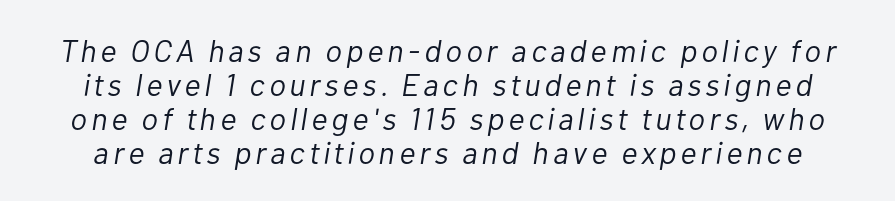
Q: Is the text bold? A: No.
Q: Is the text italic (slanted)? A: Yes, it leans right by about 10 degrees.
Q: Is the text underlined? A: No.
Q: Is the spacing between lines tight, normal or loose? A: Tight.
Q: Width (condensed, normal, or wide)? A: Normal.
Q: Stroke contrast? A: Low.
Q: x-height? A: Medium.
Q: Monospaced? A: No.
